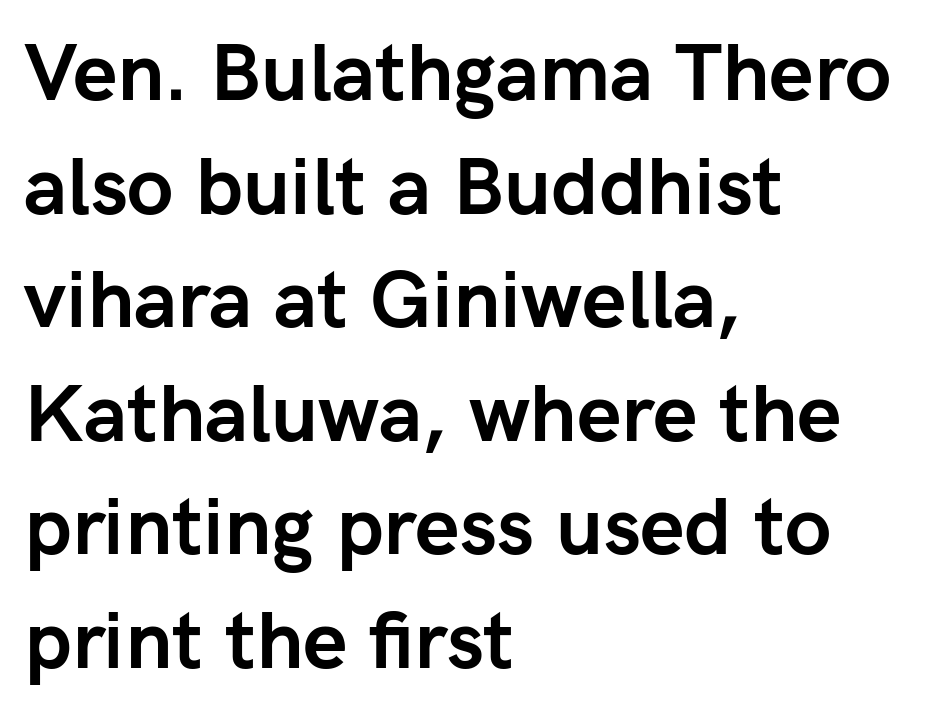
The image shows 80 px semibold sans-serif type, upright; set left-aligned, normal line spacing (1.42x), normal letter spacing, not underlined; low stroke contrast and a medium x-height.
